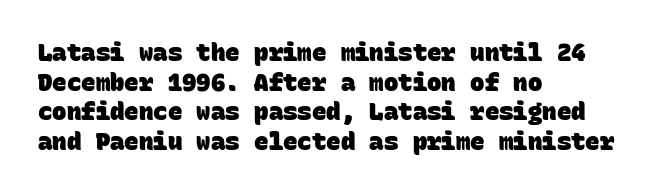
The image shows 24 px bold type; set left-aligned, line spacing 1.23x, normal letter spacing, not underlined.
